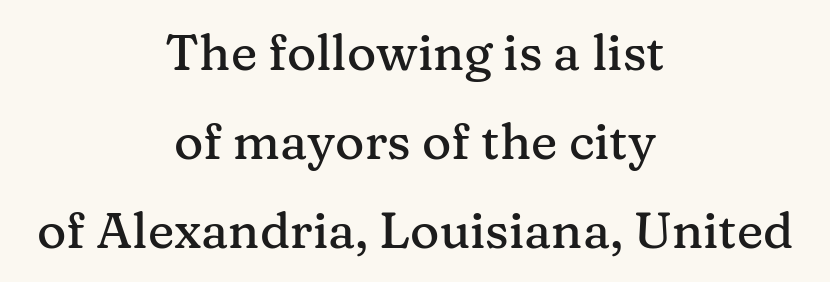
Q: Is the text italic (slanted)? A: No, it is upright.
Q: Is the typeface a serif or a sans-serif typeface? A: Serif.
Q: Is the text underlined? A: No.
Q: How is the paragraph aligned? A: Centered.
Q: Is the spacing between letters normal or unusually wide? A: Normal.
Q: Width (condensed, normal, or wide)? A: Normal.
Q: Stroke contrast? A: Medium.
Q: x-height? A: Medium.
Q: Monospaced? A: No.
